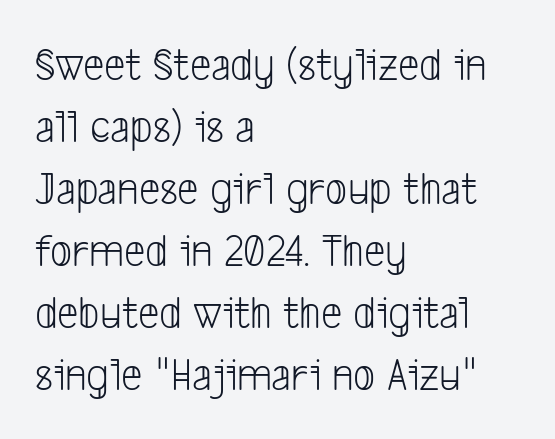
Q: Is the text bold? A: No.
Q: Is the typeface a serif or a sans-serif typeface? A: Sans-serif.
Q: Is the text underlined? A: No.
Q: How is the paragraph aligned? A: Left-aligned.
Q: Is the spacing between letters normal or unusually wide? A: Normal.
Q: Is the spacing between lines tight, normal or loose? A: Normal.
Q: Width (condensed, normal, or wide)? A: Condensed.
Q: Stroke contrast? A: Low.
Q: x-height? A: Medium.
Q: Monospaced? A: No.
